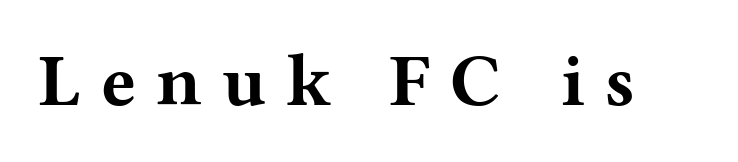
It's the straight-up-and-down kind of type. This sample has the flowing, uneven cadence of proportional lettering. The passage shown has open, widely tracked lettering throughout. Glance below the letters and you will spot only blank space. Compared with an ordinary text face, these strokes are far heavier — a full bold.
